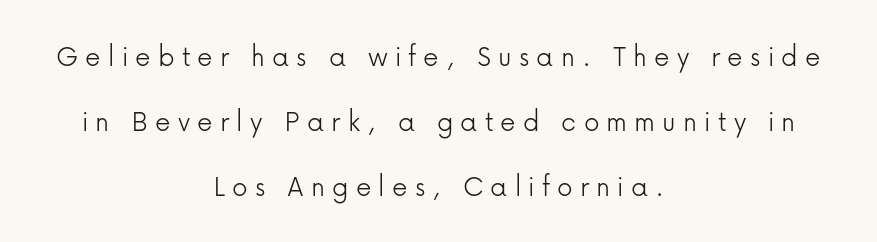
The image shows 31 px light sans-serif type, upright; set centered, loose line spacing (2.09x), unusually wide letter spacing (+0.23 em), not underlined; low stroke contrast and a medium x-height.
